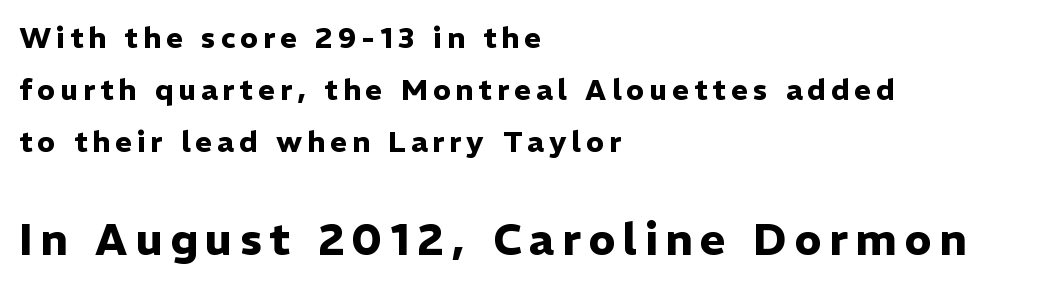
This sample uses an upright cut, with every glyph sitting square on the baseline. The rendering uses natural spacing where letterforms have individual widths. The text was rendered using a sans face with plain stroke endings. Quick note: underline off. Type size steps up from the first block to the second.
